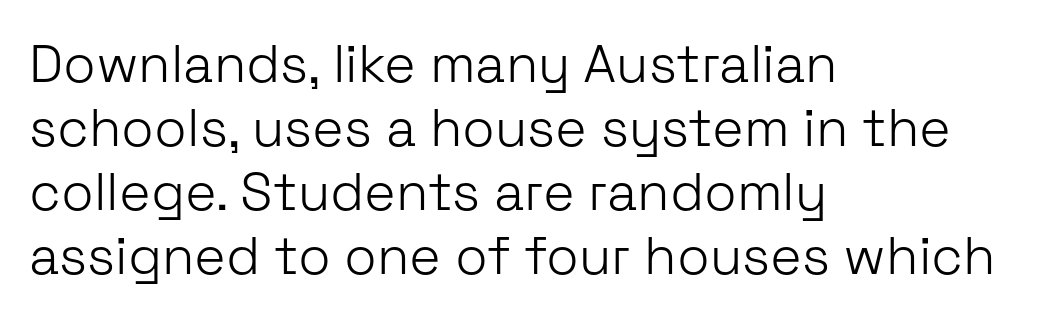
The strip under each line holds only bare page. A typesetter would call this proportional, since set widths differ per character. This is not heavy type; no bold has been used. The paragraph shown leans on its left margin.
